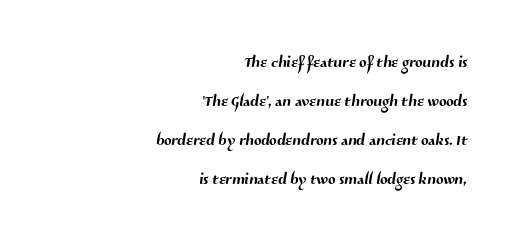
{"underline": "no", "align": "right", "line_spacing_ratio": 1.78, "letter_spacing": "normal", "letter_spacing_em": 0.0, "glyph_px": 22}
